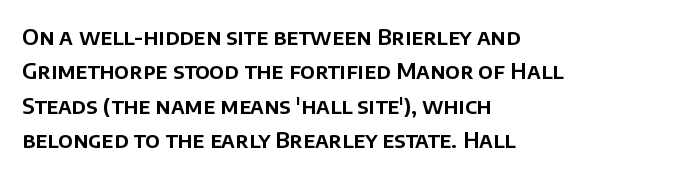
Q: Is the text italic (slanted)? A: No, it is upright.
Q: Is the text underlined? A: No.
Q: How is the paragraph aligned? A: Left-aligned.
Q: Is the spacing between letters normal or unusually wide? A: Normal.
Q: Is the spacing between lines tight, normal or loose? A: Normal.
